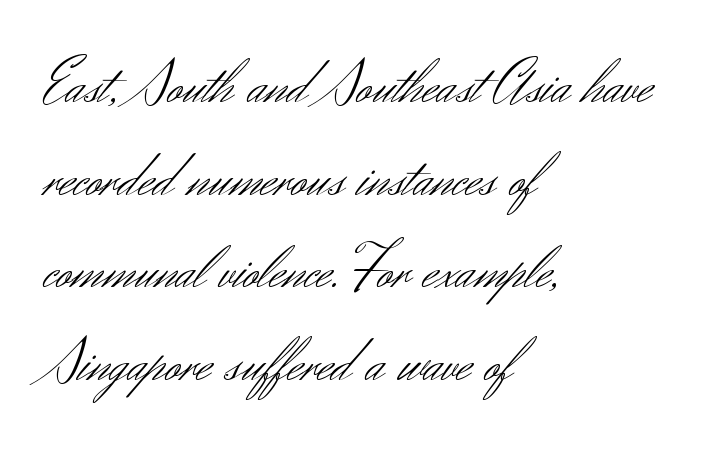
Q: Is the text bold? A: No.
Q: Is the text italic (slanted)? A: Yes.
Q: Is the typeface a serif or a sans-serif typeface? A: Sans-serif.
Q: Is the text underlined? A: No.
Q: How is the paragraph aligned? A: Left-aligned.
Q: Is the spacing between letters normal or unusually wide? A: Normal.
Q: Is the spacing between lines tight, normal or loose? A: Normal.
Q: Width (condensed, normal, or wide)? A: Normal.
Q: Stroke contrast? A: Medium.
Q: x-height? A: Small.
Q: Monospaced? A: No.
